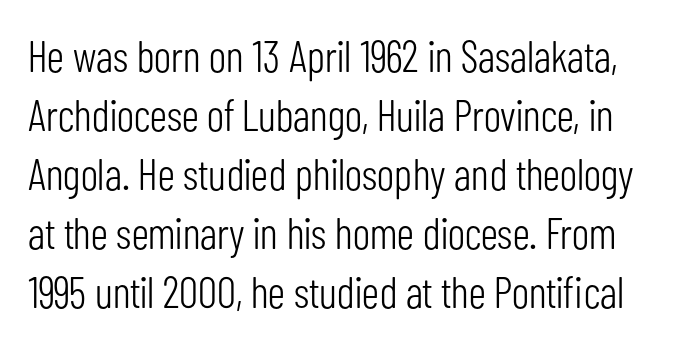
{"serif": "no", "italic": "no", "bold": "no", "weight": "light", "width": "condensed", "stroke_contrast": "low", "x_height": "medium", "monospaced": "no", "underline": "no", "line_spacing": "normal", "line_spacing_ratio": 1.34, "letter_spacing": "normal", "letter_spacing_em": 0.0, "glyph_px": 44}
